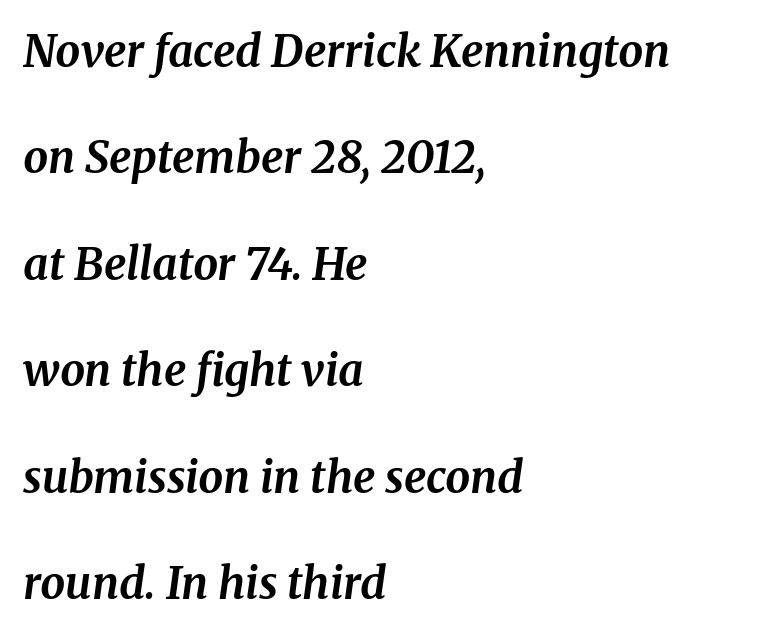
Q: Is the text bold? A: Yes.
Q: Is the text italic (slanted)? A: Yes, it leans right by about 8 degrees.
Q: Is the typeface a serif or a sans-serif typeface? A: Serif.
Q: Is the text underlined? A: No.
Q: How is the paragraph aligned? A: Left-aligned.
Q: Is the spacing between letters normal or unusually wide? A: Normal.
Q: Is the spacing between lines tight, normal or loose? A: Loose.
Q: Width (condensed, normal, or wide)? A: Normal.
Q: Stroke contrast? A: Medium.
Q: x-height? A: Medium.
Q: Monospaced? A: No.
